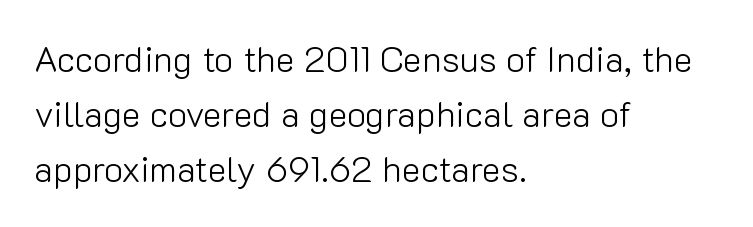
The image shows 36 px light sans-serif type, upright; set left-aligned, normal line spacing (1.53x), normal letter spacing, not underlined; low stroke contrast and a medium x-height.
